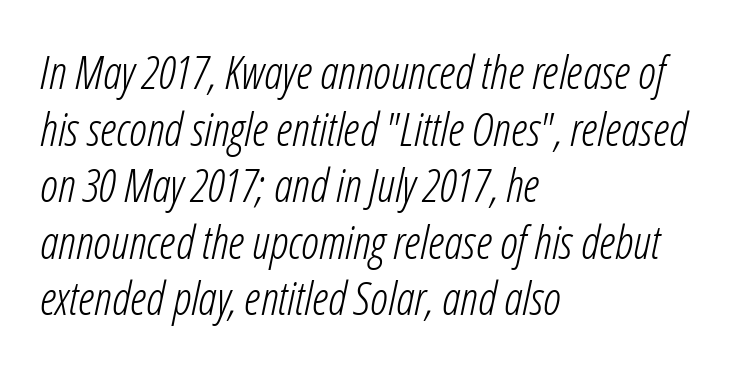
Rendered with sloped, italic letterforms. Which margin do the lines hug? The left one — the right edge is uneven. Only glyphs here, with clear space below each row. Summary of weight: not heavy and not bold.
